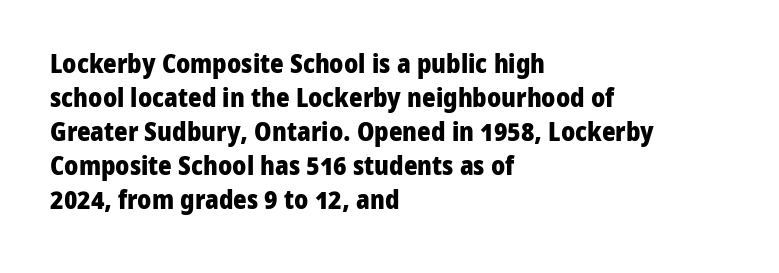
The image shows 26 px bold type, upright; set left-aligned, normal line spacing (1.31x), normal letter spacing, not underlined.
